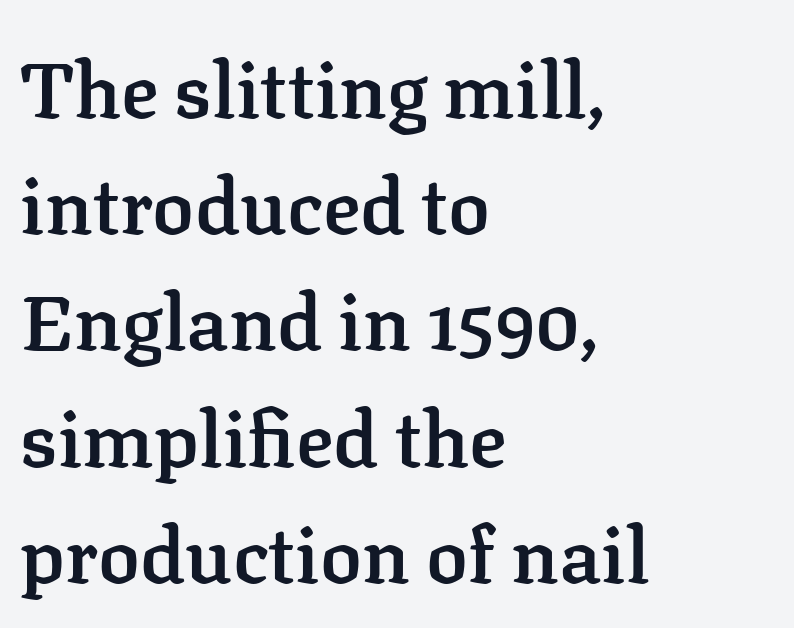
{"serif": "yes", "italic": "no", "bold": "semi", "weight": "semibold", "width": "normal", "stroke_contrast": "low", "x_height": "medium", "monospaced": "no", "underline": "no", "align": "left", "line_spacing": "normal", "line_spacing_ratio": 1.49, "letter_spacing": "normal", "letter_spacing_em": 0.0, "glyph_px": 78}
